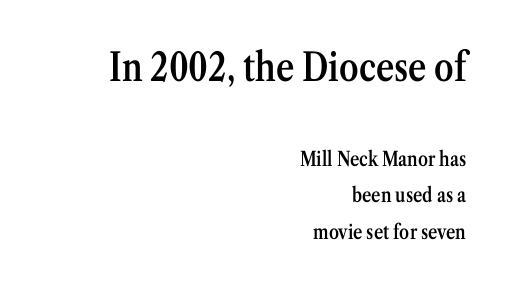
Q: Is the text bold? A: Semi-bold.
Q: Is the text italic (slanted)? A: No, it is upright.
Q: Is the typeface a serif or a sans-serif typeface? A: Serif.
Q: Is the text underlined? A: No.
Q: How is the paragraph aligned? A: Right-aligned.
Q: Is the spacing between letters normal or unusually wide? A: Normal.
Q: Which block of text is set in a larger size, the first (top) or the second (bottom)? A: The first (top) one.
Q: Width (condensed, normal, or wide)? A: Condensed.
Q: Stroke contrast? A: Medium.
Q: x-height? A: Medium.
Q: Monospaced? A: No.
